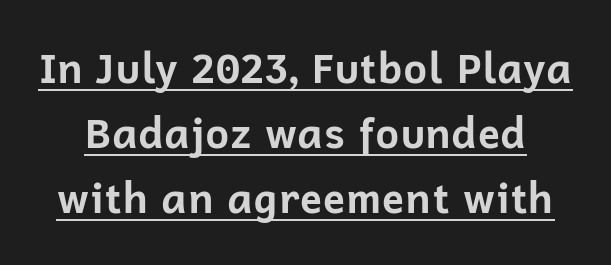
Emphasis is given by a line drawn under the lettering. Vertically, the passage feels balanced, rows spaced as you'd expect. Nothing unusual about the tracking: characters are spaced as the font intends. Serifs: no, the terminals of the letterforms are clean. You can tell it's not italic because the verticals are truly vertical.
